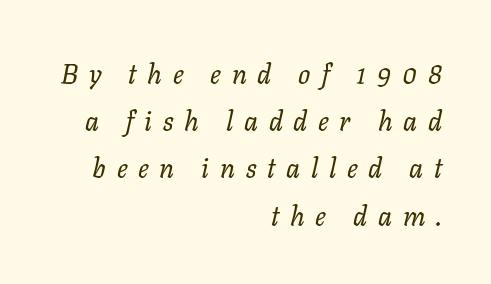
Q: Is the text bold? A: No.
Q: Is the text italic (slanted)? A: Yes, it leans right by about 11 degrees.
Q: Is the text underlined? A: No.
Q: How is the paragraph aligned? A: Right-aligned.
Q: Is the spacing between letters normal or unusually wide? A: Unusually wide.
